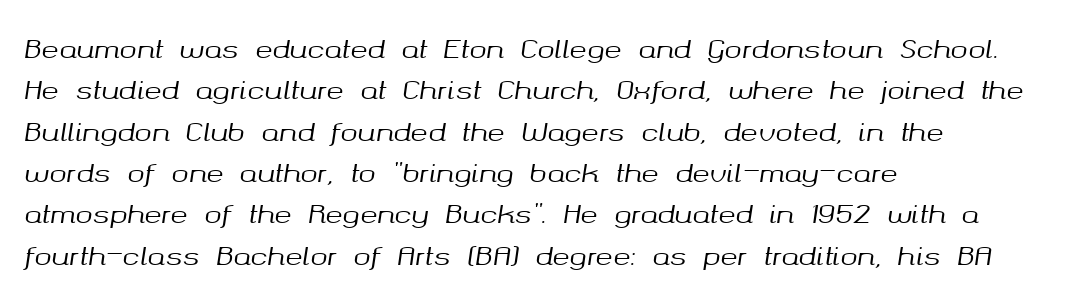
The image shows 26 px text type, italic (leaning right); set left-aligned, normal line spacing (1.59x), normal letter spacing, not underlined.
